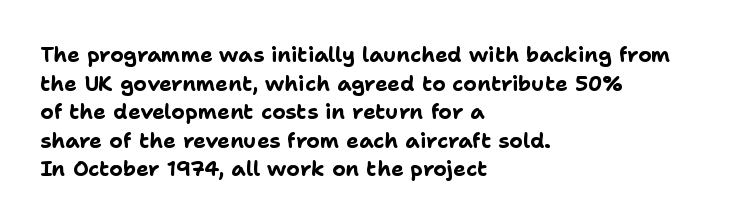
Notice how descenders clear the ascenders below comfortably — that's standard leading. Clear beneath every line of the passage. These lines are set flush left with a ragged right edge. The type sits square on the baseline with zero lean. Each word holds together tightly as a unit, with standard inter-letter gaps.
